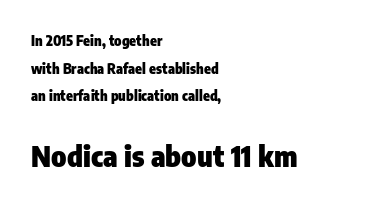
The type family on display is of the sans-serif kind. Tracking here is standard; glyphs follow each other at the usual distance. The passage shown is not underscored anywhere. These two chunks differ in scale, with the bottom chunk taking the larger measure. You could not count columns in this text — the font is proportionally spaced.
